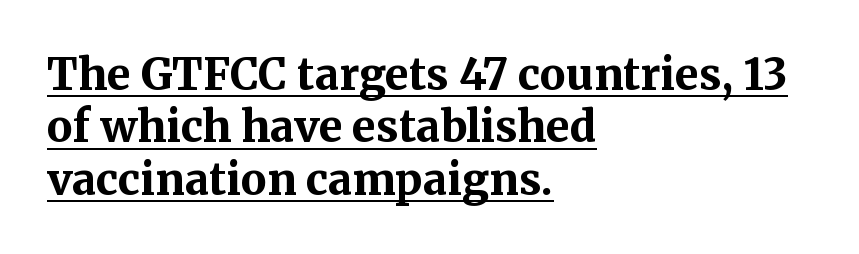
Q: Is the text bold? A: Yes.
Q: Is the text italic (slanted)? A: No, it is upright.
Q: Is the typeface a serif or a sans-serif typeface? A: Serif.
Q: Is the text underlined? A: Yes.
Q: How is the paragraph aligned? A: Left-aligned.
Q: Is the spacing between letters normal or unusually wide? A: Normal.
Q: Width (condensed, normal, or wide)? A: Normal.
Q: Stroke contrast? A: Medium.
Q: x-height? A: Medium.
Q: Monospaced? A: No.
